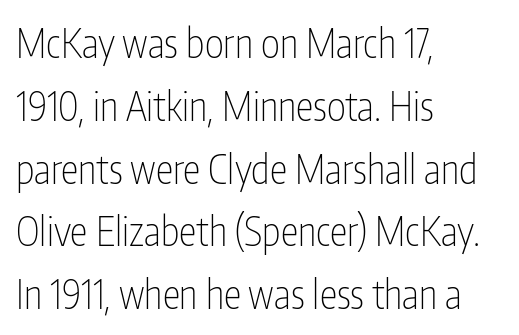
{"serif": "no", "italic": "no", "bold": "no", "weight": "thin", "width": "condensed", "stroke_contrast": "low", "x_height": "medium", "monospaced": "no", "underline": "no", "align": "left", "line_spacing": "normal", "line_spacing_ratio": 1.57, "letter_spacing": "normal", "letter_spacing_em": 0.0, "glyph_px": 40}
